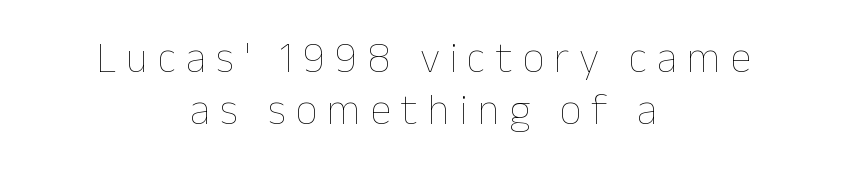
Q: Is the text bold? A: No.
Q: Is the text italic (slanted)? A: No, it is upright.
Q: Is the text underlined? A: No.
Q: How is the paragraph aligned? A: Centered.
Q: Is the spacing between letters normal or unusually wide? A: Unusually wide.
Q: Width (condensed, normal, or wide)? A: Normal.
Q: Stroke contrast? A: Low.
Q: x-height? A: Medium.
Q: Monospaced? A: No.
